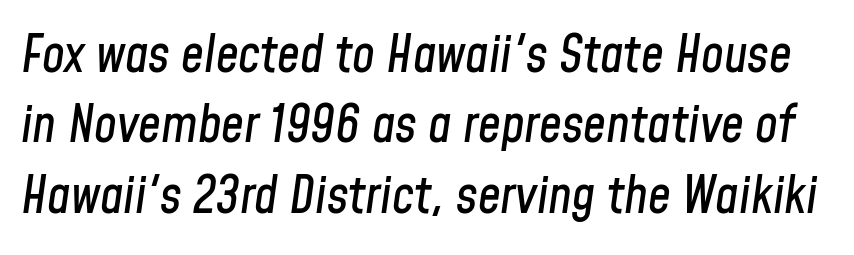
Standard letterfit; no display-style spreading of the glyphs. How would I describe the line gaps? Plain and ordinary. The specimen omits any rule beneath the text block's lines. The rendering applies a slant to the glyphs. Here the designer chose a conventional face with non-uniform glyph widths.
